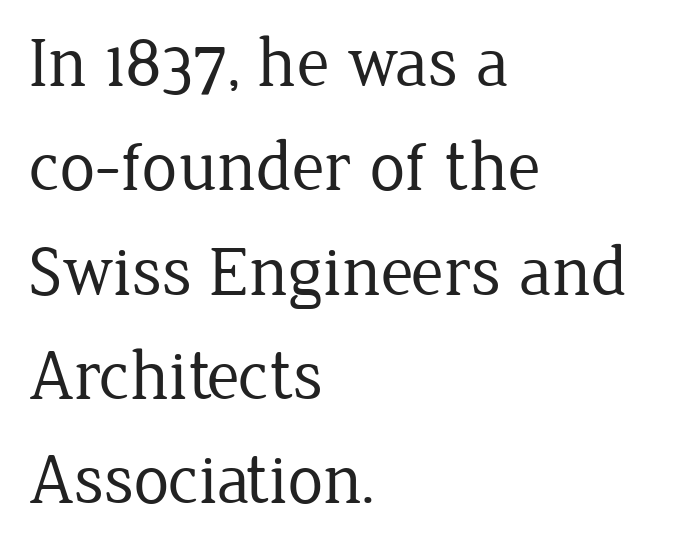
{"serif": "yes", "italic": "no", "bold": "no", "weight": "regular", "width": "normal", "stroke_contrast": "low", "x_height": "medium", "monospaced": "no", "underline": "no", "align": "left", "line_spacing": "normal", "line_spacing_ratio": 1.47, "letter_spacing": "normal", "letter_spacing_em": 0.0, "glyph_px": 71}
